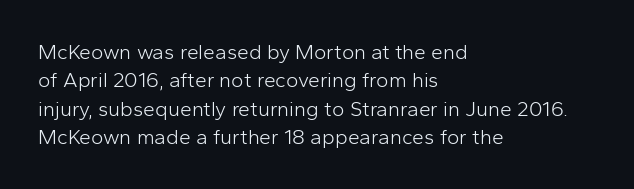
Q: Is the text bold? A: No.
Q: Is the text italic (slanted)? A: No, it is upright.
Q: Is the text underlined? A: No.
Q: How is the paragraph aligned? A: Left-aligned.
Q: Is the spacing between letters normal or unusually wide? A: Normal.
Q: Is the spacing between lines tight, normal or loose? A: Normal.
